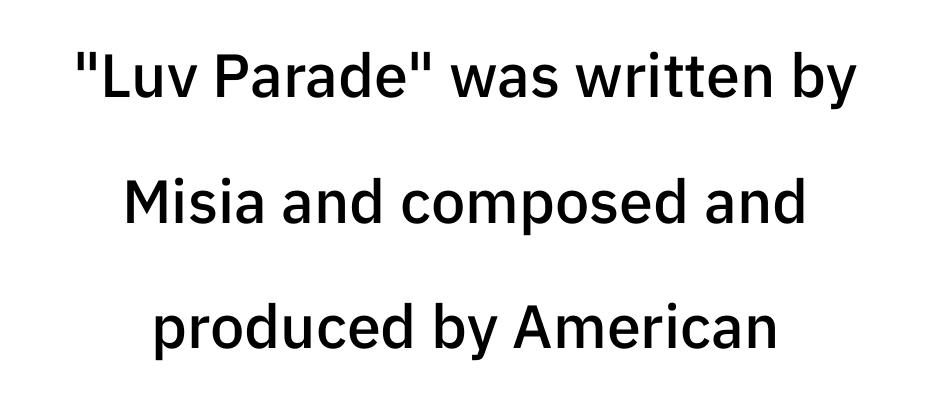
Q: Is the text bold? A: Semi-bold.
Q: Is the text italic (slanted)? A: No, it is upright.
Q: Is the typeface a serif or a sans-serif typeface? A: Sans-serif.
Q: Is the text underlined? A: No.
Q: How is the paragraph aligned? A: Centered.
Q: Is the spacing between letters normal or unusually wide? A: Normal.
Q: Is the spacing between lines tight, normal or loose? A: Loose.
Q: Width (condensed, normal, or wide)? A: Normal.
Q: Stroke contrast? A: Low.
Q: x-height? A: Medium.
Q: Monospaced? A: No.
